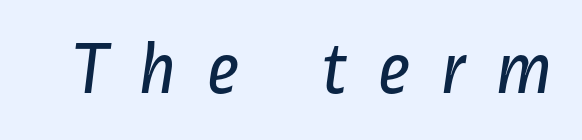
{"serif": "no", "bold": "no", "weight": "regular", "width": "condensed", "stroke_contrast": "low", "x_height": "medium", "monospaced": "no", "underline": "no", "letter_spacing": "wide", "letter_spacing_em": 0.38, "glyph_px": 76}
